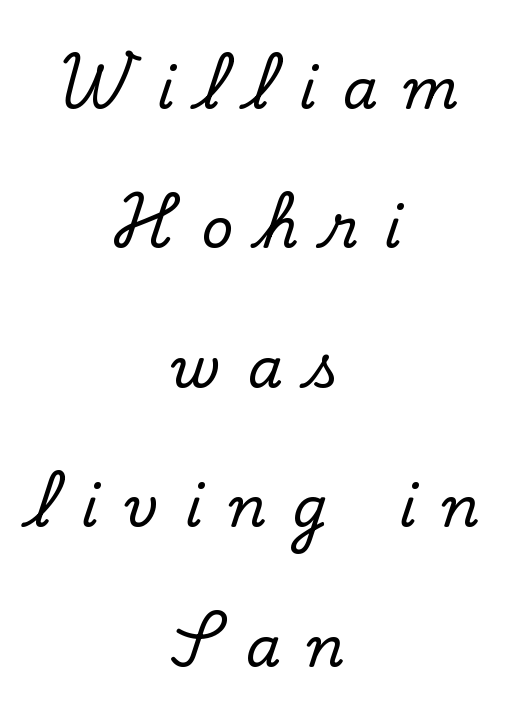
Q: Is the text italic (slanted)? A: Yes.
Q: Is the typeface a serif or a sans-serif typeface? A: Serif.
Q: Is the text underlined? A: No.
Q: How is the paragraph aligned? A: Centered.
Q: Is the spacing between letters normal or unusually wide? A: Unusually wide.
Q: Is the spacing between lines tight, normal or loose? A: Loose.
Q: Width (condensed, normal, or wide)? A: Normal.
Q: Stroke contrast? A: Low.
Q: x-height? A: Small.
Q: Monospaced? A: No.
